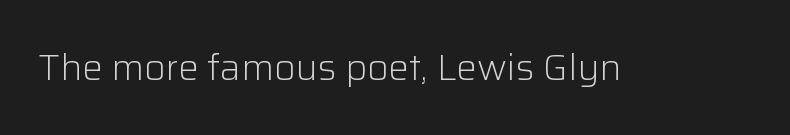
Q: Is the text bold? A: No.
Q: Is the text italic (slanted)? A: No, it is upright.
Q: Is the typeface a serif or a sans-serif typeface? A: Sans-serif.
Q: Is the text underlined? A: No.
Q: Is the spacing between letters normal or unusually wide? A: Normal.
Q: Width (condensed, normal, or wide)? A: Normal.
Q: Stroke contrast? A: Low.
Q: x-height? A: Medium.
Q: Monospaced? A: No.
